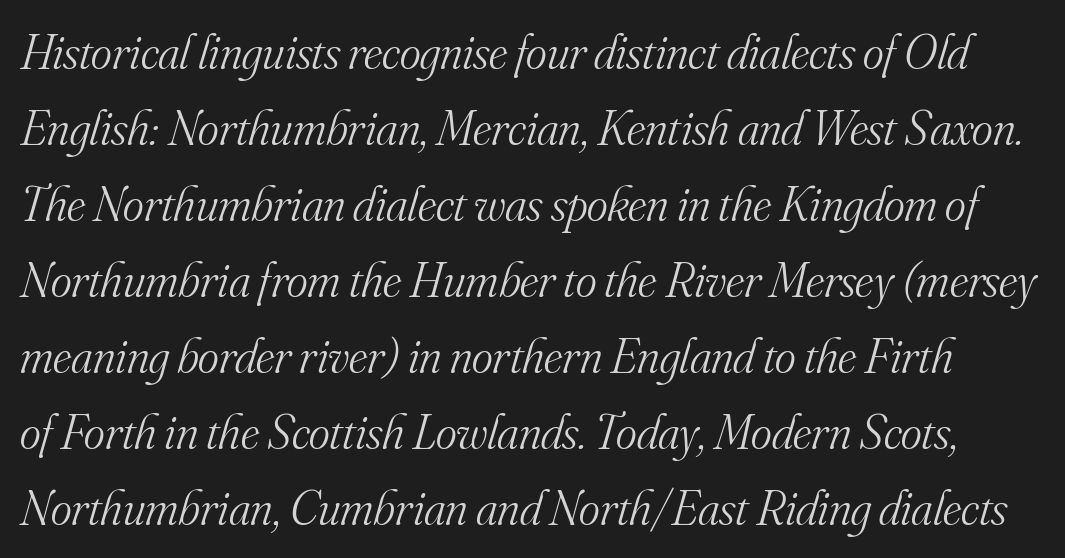
{"serif": "yes", "italic": "yes", "lean": "right", "slant_degrees": 16, "bold": "no", "weight": "light", "width": "normal", "stroke_contrast": "medium", "x_height": "small", "monospaced": "no", "underline": "no", "line_spacing": "normal", "line_spacing_ratio": 1.52, "letter_spacing": "normal", "letter_spacing_em": 0.0, "glyph_px": 50}
